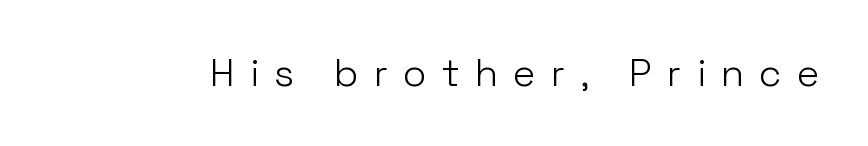
Q: Is the text bold? A: No.
Q: Is the text italic (slanted)? A: No, it is upright.
Q: Is the typeface a serif or a sans-serif typeface? A: Sans-serif.
Q: Is the text underlined? A: No.
Q: Is the spacing between letters normal or unusually wide? A: Unusually wide.
Q: Width (condensed, normal, or wide)? A: Normal.
Q: Stroke contrast? A: Low.
Q: x-height? A: Medium.
Q: Monospaced? A: No.
